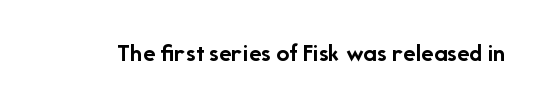
Only glyphs here, with clear space below each row. Rendered with straight, roman letterforms. The glyphs have the mass of a bold cut. Observe the ordinary spacing: letters are neighbours, not strangers.
